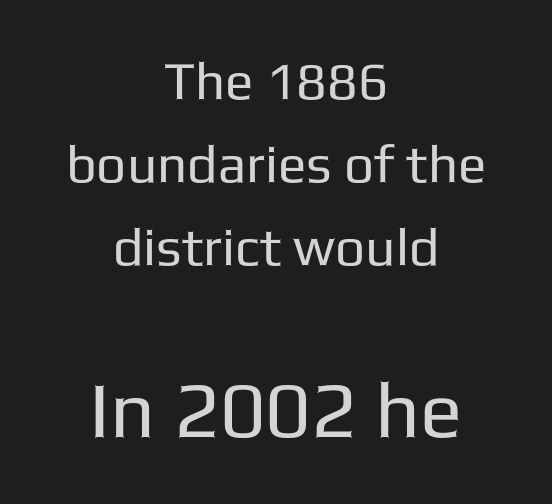
The image shows 79 px regular-weight sans-serif type, upright; set centered, normal line spacing (1.57x), normal letter spacing, not underlined; the second (bottom) block is 1.49x larger; low stroke contrast and a medium x-height.
